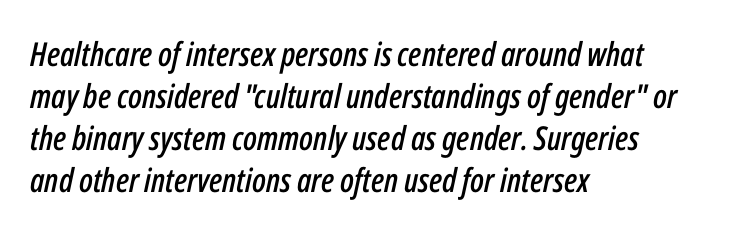
Q: Is the text italic (slanted)? A: Yes, it leans right by about 12 degrees.
Q: Is the text underlined? A: No.
Q: How is the paragraph aligned? A: Left-aligned.
Q: Is the spacing between letters normal or unusually wide? A: Normal.
Q: Is the spacing between lines tight, normal or loose? A: Normal.
Q: Width (condensed, normal, or wide)? A: Condensed.
Q: Stroke contrast? A: Low.
Q: x-height? A: Medium.
Q: Monospaced? A: No.
